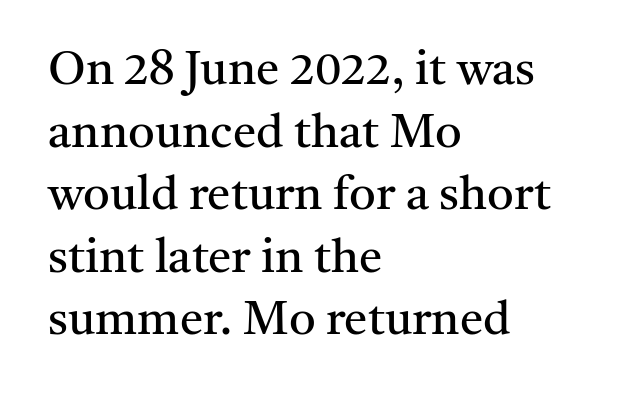
Summary of weight: not heavy and not bold. The rows are spaced the way most documents space them. The space beneath each line is pristine and unruled. Tracking here is standard; glyphs follow each other at the usual distance. Little horizontal feet cap the strokes, marking this as serif type. These lines are rendered in a variable-pitch font.
